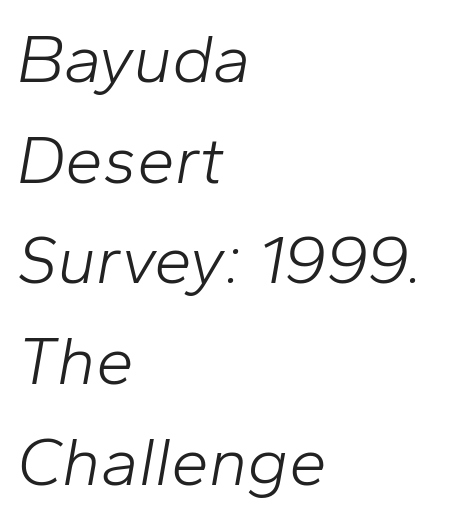
Q: Is the text bold? A: No.
Q: Is the text italic (slanted)? A: Yes, it leans right by about 10 degrees.
Q: Is the text underlined? A: No.
Q: How is the paragraph aligned? A: Left-aligned.
Q: Is the spacing between letters normal or unusually wide? A: Normal.
Q: Is the spacing between lines tight, normal or loose? A: Normal.
Q: Width (condensed, normal, or wide)? A: Normal.
Q: Stroke contrast? A: Low.
Q: x-height? A: Medium.
Q: Monospaced? A: No.
